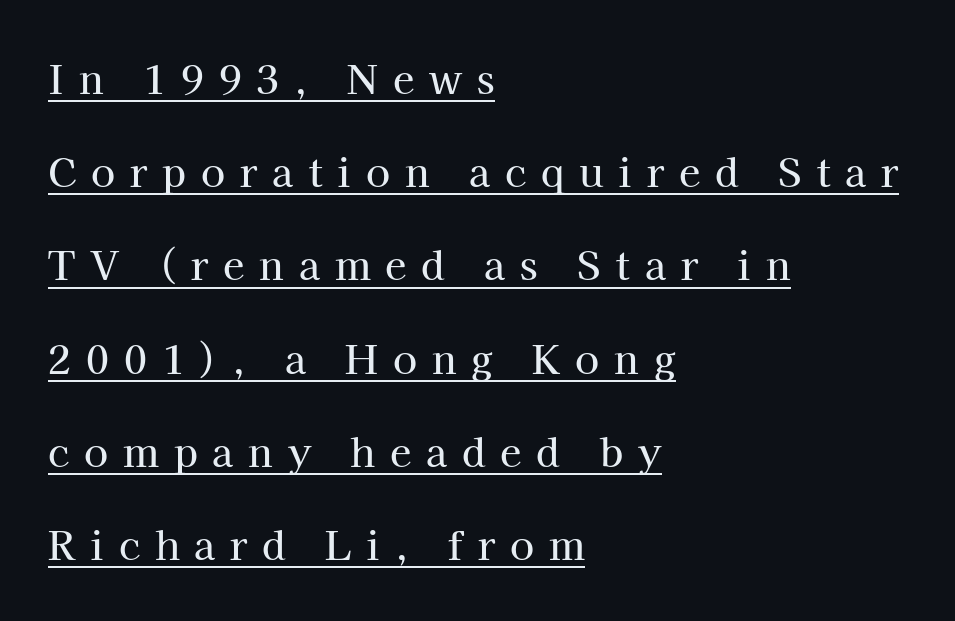
{"serif": "yes", "italic": "no", "width": "normal", "stroke_contrast": "high", "x_height": "medium", "monospaced": "no", "underline": "yes", "align": "left", "line_spacing": "loose", "line_spacing_ratio": 2.39, "letter_spacing": "wide", "letter_spacing_em": 0.38, "glyph_px": 39}
